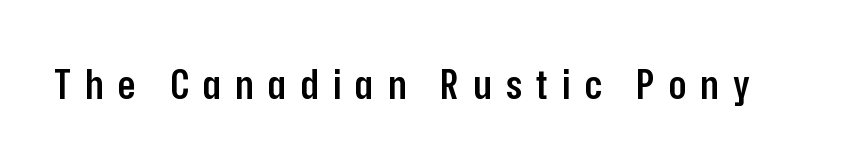
{"serif": "no", "italic": "no", "bold": "semi", "weight": "semibold", "width": "condensed", "stroke_contrast": "low", "x_height": "medium", "monospaced": "no", "underline": "no", "letter_spacing": "wide", "letter_spacing_em": 0.35, "glyph_px": 41}
